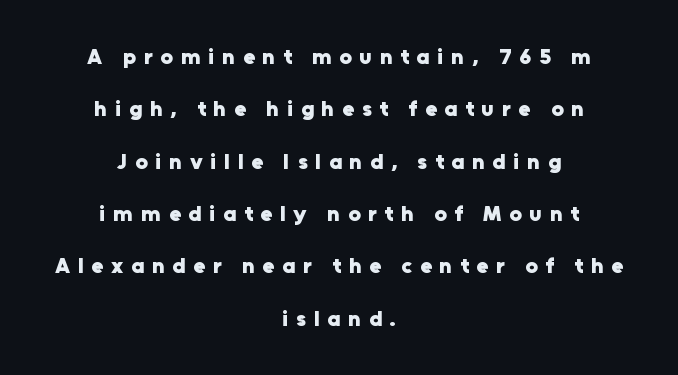
The image shows 22 px bold type, upright; set centered, loose line spacing (2.38x), unusually wide letter spacing (+0.35 em), not underlined.
